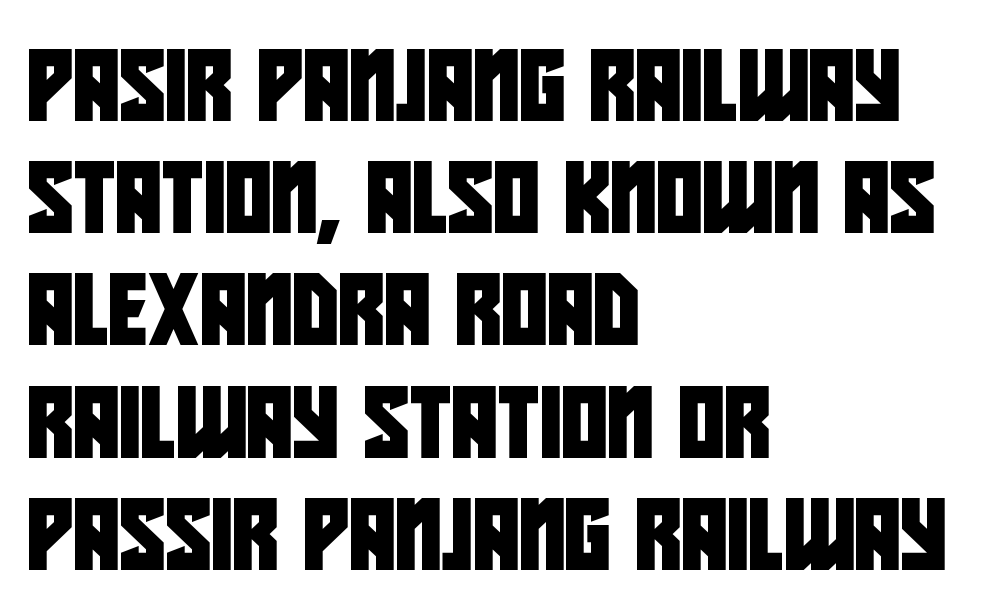
Q: Is the typeface a serif or a sans-serif typeface? A: Sans-serif.
Q: Is the text underlined? A: No.
Q: How is the paragraph aligned? A: Left-aligned.
Q: Is the spacing between letters normal or unusually wide? A: Normal.
Q: Is the spacing between lines tight, normal or loose? A: Normal.
Q: Width (condensed, normal, or wide)? A: Condensed.
Q: Stroke contrast? A: Low.
Q: x-height? A: Large.
Q: Monospaced? A: No.
